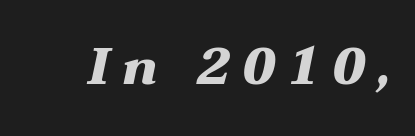
Quick note: italic. A typesetter would call this proportional, since set widths differ per character. Descenders are the only things crossing below the line. This sample uses expanded letter spacing, leaving extra air between glyphs.
